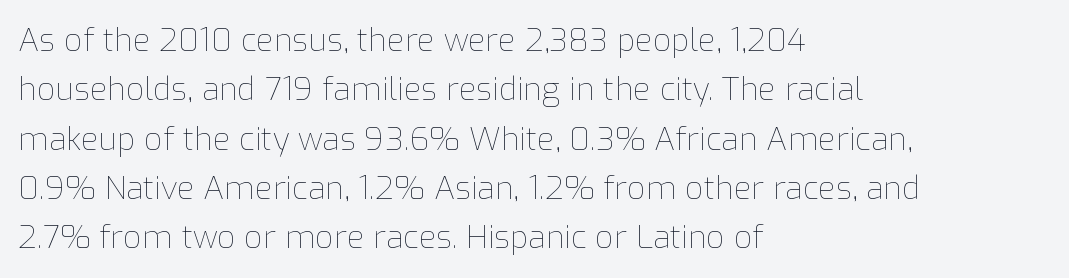
Q: Is the text bold? A: No.
Q: Is the text italic (slanted)? A: No, it is upright.
Q: Is the text underlined? A: No.
Q: How is the paragraph aligned? A: Left-aligned.
Q: Is the spacing between letters normal or unusually wide? A: Normal.
Q: Is the spacing between lines tight, normal or loose? A: Normal.
Q: Width (condensed, normal, or wide)? A: Normal.
Q: Stroke contrast? A: Low.
Q: x-height? A: Medium.
Q: Monospaced? A: No.
